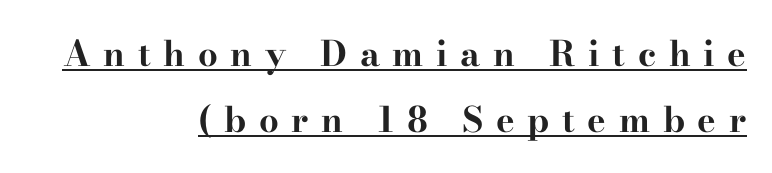
Q: Is the text bold? A: Yes.
Q: Is the text italic (slanted)? A: No, it is upright.
Q: Is the typeface a serif or a sans-serif typeface? A: Serif.
Q: Is the text underlined? A: Yes.
Q: How is the paragraph aligned? A: Right-aligned.
Q: Is the spacing between letters normal or unusually wide? A: Unusually wide.
Q: Width (condensed, normal, or wide)? A: Wide.
Q: Stroke contrast? A: High.
Q: x-height? A: Small.
Q: Monospaced? A: No.
